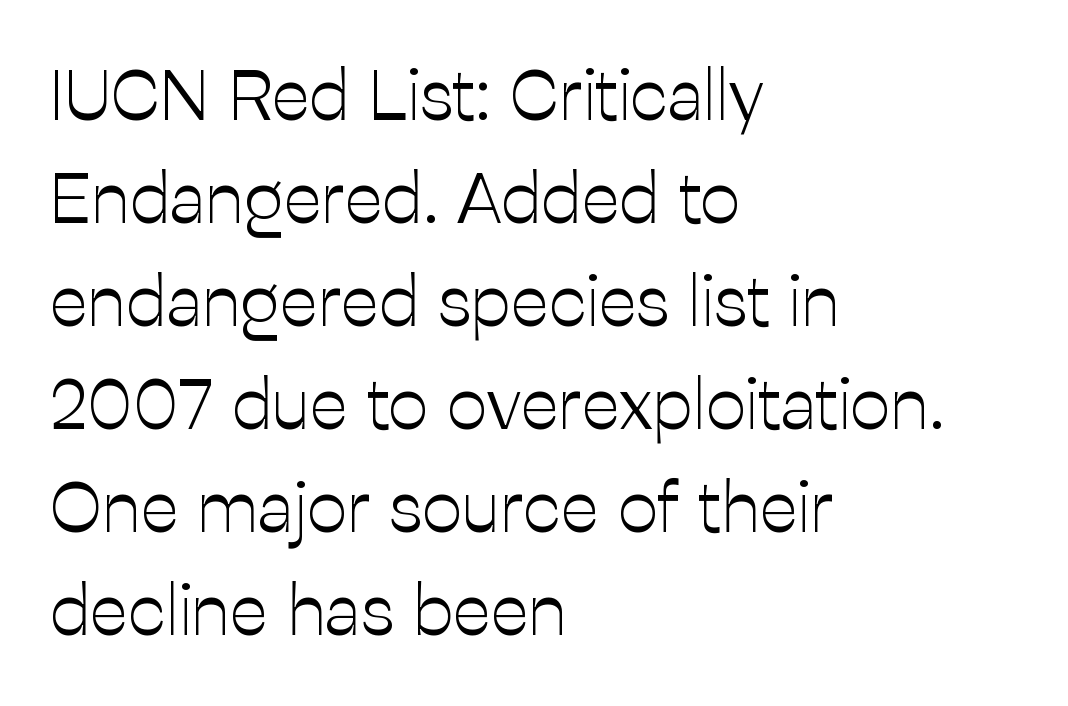
Q: Is the text bold? A: No.
Q: Is the text italic (slanted)? A: No, it is upright.
Q: Is the typeface a serif or a sans-serif typeface? A: Sans-serif.
Q: Is the text underlined? A: No.
Q: How is the paragraph aligned? A: Left-aligned.
Q: Is the spacing between letters normal or unusually wide? A: Normal.
Q: Is the spacing between lines tight, normal or loose? A: Normal.
Q: Width (condensed, normal, or wide)? A: Normal.
Q: Stroke contrast? A: Low.
Q: x-height? A: Medium.
Q: Monospaced? A: No.
